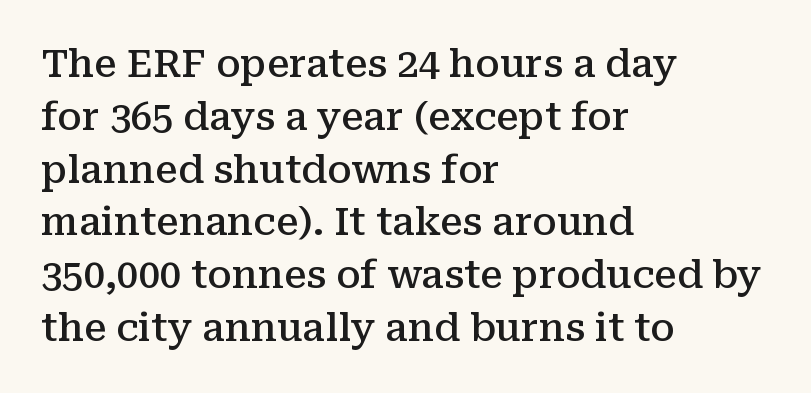
{"serif": "yes", "italic": "no", "bold": "semi", "weight": "semibold", "width": "normal", "stroke_contrast": "medium", "x_height": "medium", "monospaced": "no", "underline": "no", "align": "left", "line_spacing": "normal", "line_spacing_ratio": 1.39, "letter_spacing": "normal", "letter_spacing_em": 0.0, "glyph_px": 38}
